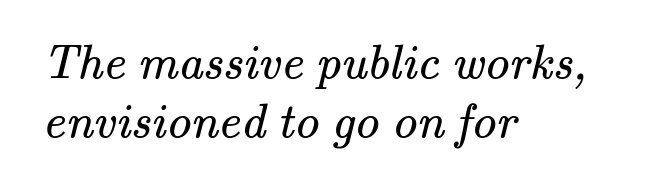
{"serif": "yes", "bold": "no", "weight": "regular", "width": "normal", "stroke_contrast": "medium", "x_height": "small", "monospaced": "no", "underline": "no", "align": "left", "line_spacing_ratio": 1.2, "letter_spacing": "normal", "letter_spacing_em": 0.0, "glyph_px": 49}
